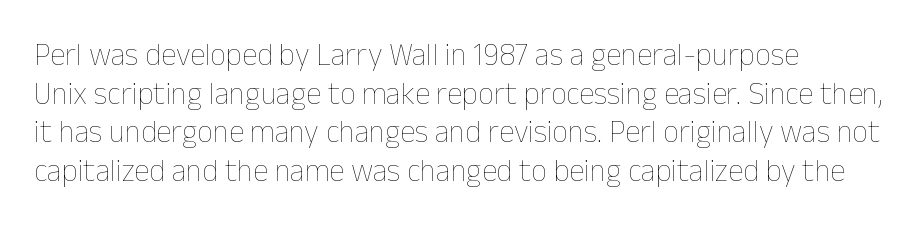
The type sits square on the baseline with zero lean. No extra tracking has been applied to these lines. Honestly, there is no underline to notice here at all. One glance says typical: line gaps are just what's usual.
